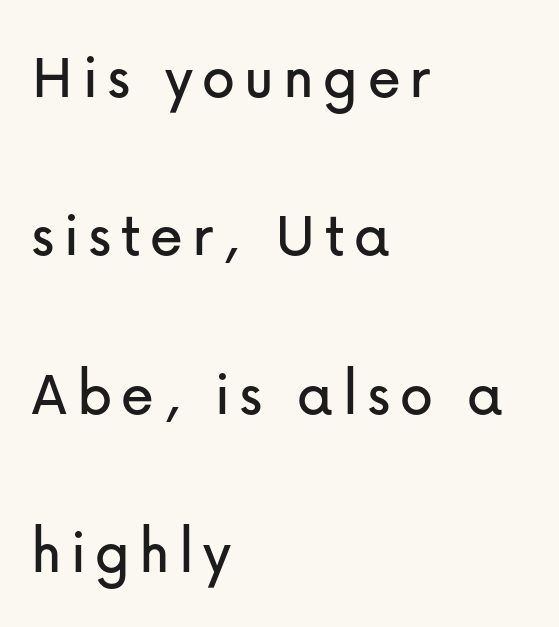
No feet cap the strokes, marking this as sans-serif type. Typeset ragged right — the left edge is the straight one. Each row of text sits above clean, open space. Each new line begins a long way beneath the previous one. These lines were composed using upright roman letters.
